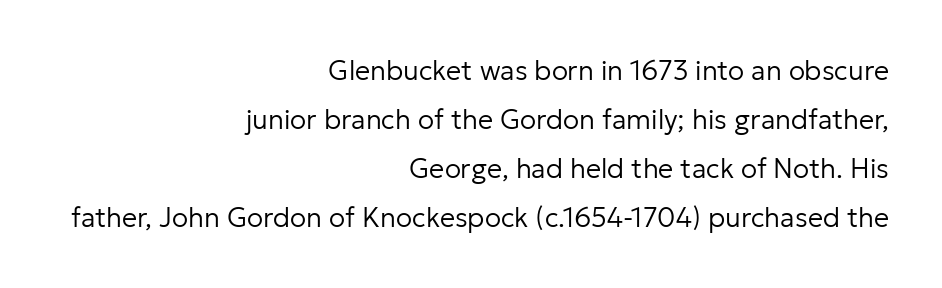
Q: Is the text bold? A: No.
Q: Is the text italic (slanted)? A: No, it is upright.
Q: Is the text underlined? A: No.
Q: How is the paragraph aligned? A: Right-aligned.
Q: Is the spacing between letters normal or unusually wide? A: Normal.
